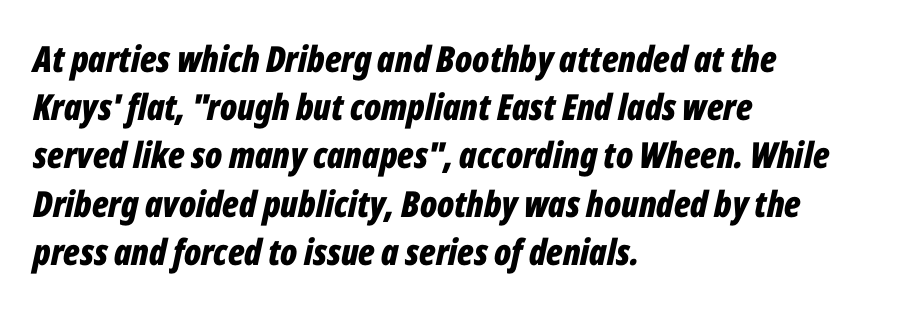
Nobody drew a line under any word here. Compared with typical paragraphs, the rows here are spaced about the same. There's an unmistakable incline to the writing here. These lines carry a lot of weight — the face is fully bold. Spacing verdict: proportional, widths tailored to each character. Short and long lines alike share a common starting point at left.
